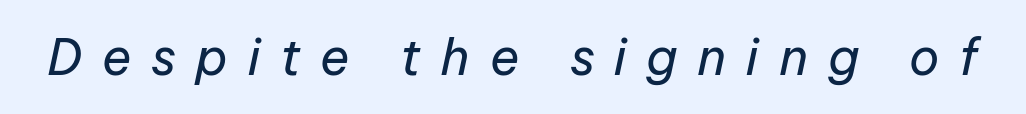
{"italic": "yes", "lean": "right", "slant_degrees": 12, "bold": "no", "weight": "regular", "width": "normal", "stroke_contrast": "low", "x_height": "medium", "monospaced": "no", "underline": "no", "letter_spacing": "wide", "letter_spacing_em": 0.39, "glyph_px": 50}
